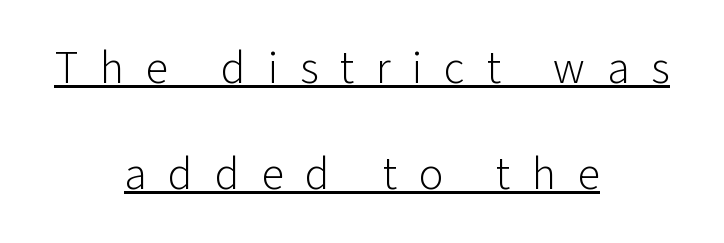
{"serif": "no", "italic": "no", "bold": "no", "weight": "light", "width": "normal", "stroke_contrast": "low", "x_height": "medium", "monospaced": "no", "underline": "yes", "align": "center", "line_spacing": "loose", "line_spacing_ratio": 2.3, "letter_spacing": "wide", "letter_spacing_em": 0.47, "glyph_px": 46}
